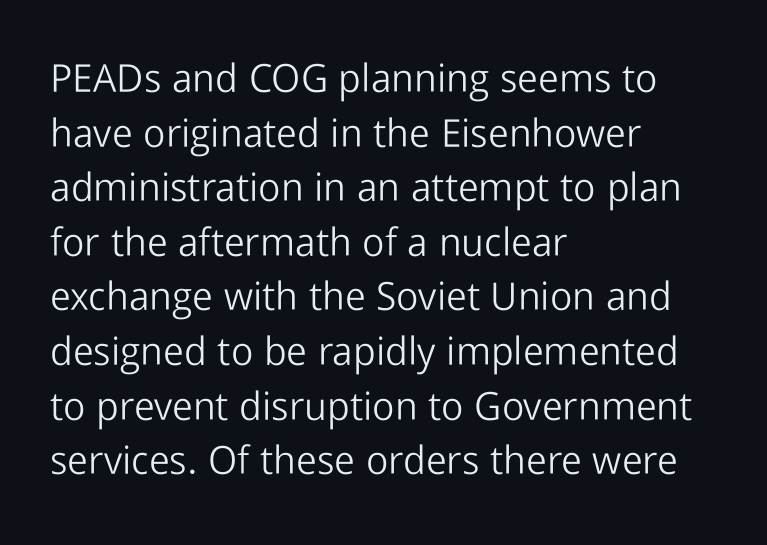
The image shows 39 px light sans-serif type, upright; set left-aligned, normal line spacing (1.4x), normal letter spacing, not underlined; low stroke contrast and a medium x-height.
